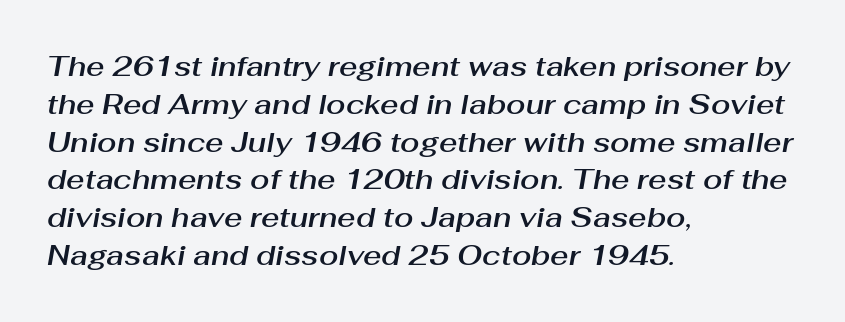
The image shows 28 px text type, italic (leaning right); set left-aligned, normal line spacing (1.35x), normal letter spacing, not underlined; medium stroke contrast and a medium x-height.
